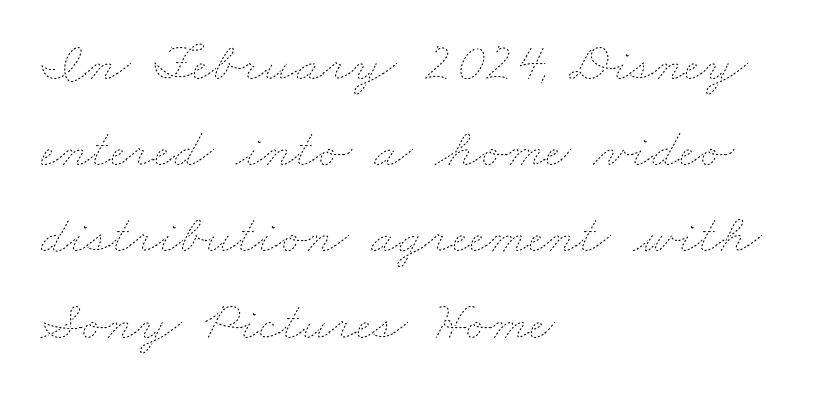
The image shows 56 px thin, wide type; set left-aligned, normal line spacing (1.54x), normal letter spacing, not underlined; low stroke contrast and a small x-height.
